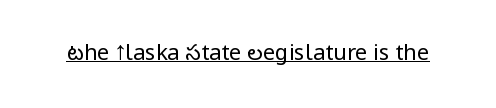
{"italic": "no", "bold": "no", "underline": "yes", "letter_spacing": "normal", "letter_spacing_em": 0.0, "glyph_px": 22}
